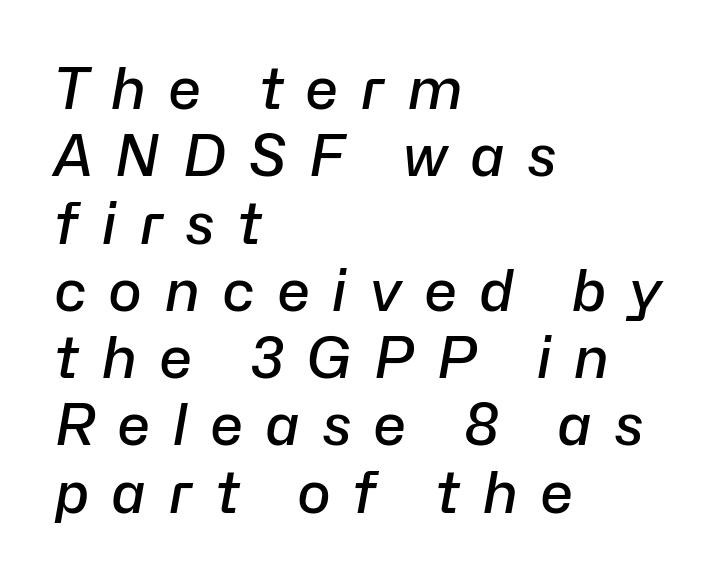
Q: Is the text bold? A: Semi-bold.
Q: Is the text italic (slanted)? A: Yes, it leans right by about 10 degrees.
Q: Is the text underlined? A: No.
Q: How is the paragraph aligned? A: Left-aligned.
Q: Is the spacing between letters normal or unusually wide? A: Unusually wide.
Q: Width (condensed, normal, or wide)? A: Normal.
Q: Stroke contrast? A: Low.
Q: x-height? A: Medium.
Q: Monospaced? A: No.
